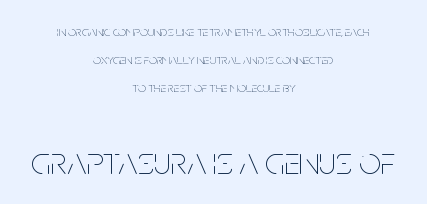
{"italic": "no", "bold": "no", "weight": "thin", "width": "condensed", "stroke_contrast": "low", "x_height": "large", "monospaced": "no", "underline": "no", "align": "center", "line_spacing": "loose", "line_spacing_ratio": 2.01, "letter_spacing": "normal", "letter_spacing_em": 0.0, "larger_block": "second", "size_ratio": 2.79, "glyph_px": 39}
